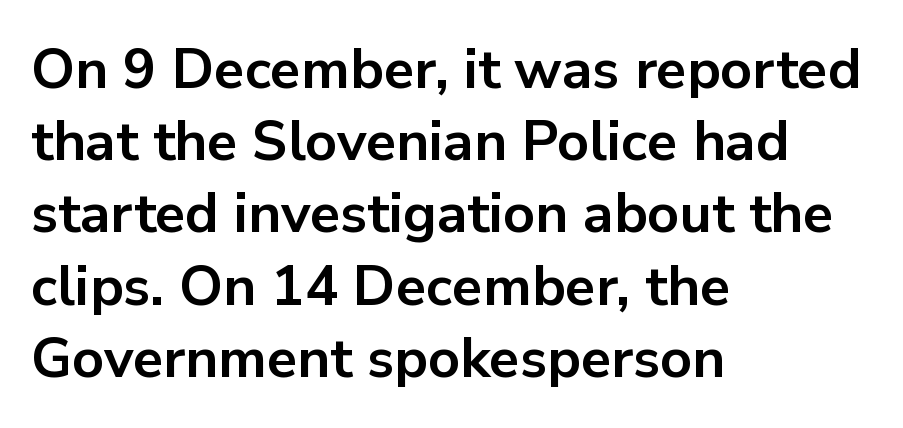
{"serif": "no", "italic": "no", "bold": "yes", "weight": "bold", "width": "normal", "stroke_contrast": "low", "x_height": "medium", "monospaced": "no", "underline": "no", "align": "left", "line_spacing": "normal", "line_spacing_ratio": 1.29, "letter_spacing": "normal", "letter_spacing_em": 0.0, "glyph_px": 56}
